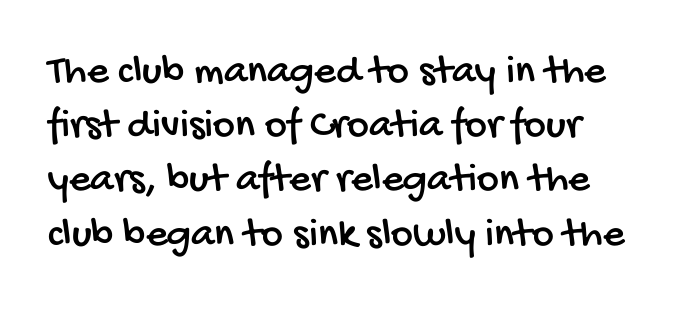
Is this a sans? Yes — the strokes have no serifs. Default kerning and tracking; the words read as compact shapes. Glance below the letters and you will spot only blank space. The lines sit at an ordinary, default distance from one another. Spacing verdict: proportional, widths tailored to each character.
